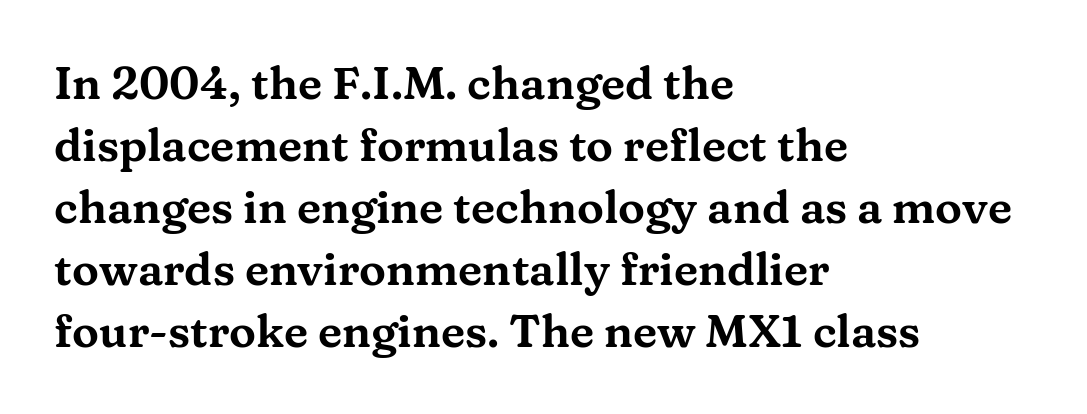
The image shows 45 px wide serif type, upright; set left-aligned, normal line spacing (1.38x), normal letter spacing, not underlined; medium stroke contrast and a medium x-height.
